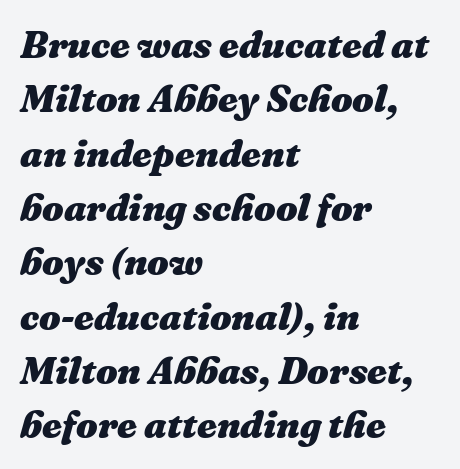
Q: Is the text bold? A: Yes.
Q: Is the text italic (slanted)? A: Yes, it leans right by about 16 degrees.
Q: Is the text underlined? A: No.
Q: How is the paragraph aligned? A: Left-aligned.
Q: Is the spacing between letters normal or unusually wide? A: Normal.
Q: Is the spacing between lines tight, normal or loose? A: Normal.
Q: Width (condensed, normal, or wide)? A: Normal.
Q: Stroke contrast? A: Medium.
Q: x-height? A: Medium.
Q: Monospaced? A: No.
